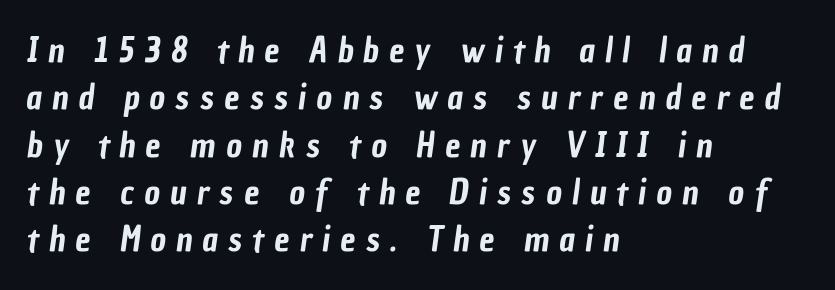
The paragraph shown leans on its left margin. The face used here is rendered with a markedly widened letterfit. The words here are not underlined. The passage shown is typed in a proportional face where columns would drift. A normal amount of white space separates one row of letters from the next. The designer went with a sans here, leaving each stem footless.
